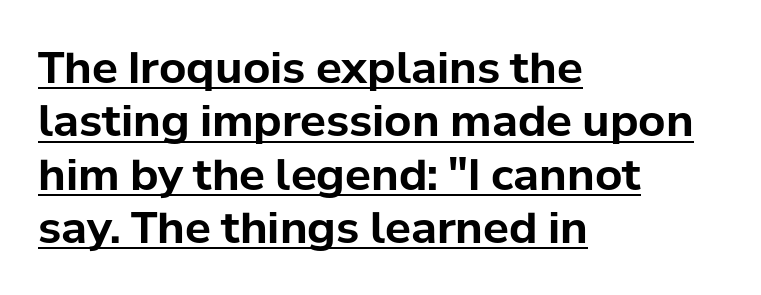
Spacing verdict: proportional, widths tailored to each character. This rendering uses left alignment, leaving the right contour irregular. Look at the tracking — it's just the regular setting, nothing added. What kind of face is this? One without serifs — a sans.
